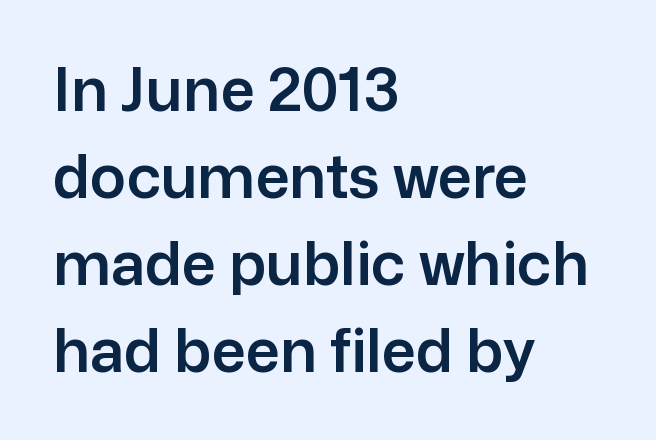
The image shows 60 px sans-serif type, upright; set left-aligned, normal line spacing (1.45x), normal letter spacing, not underlined; low stroke contrast and a medium x-height.
